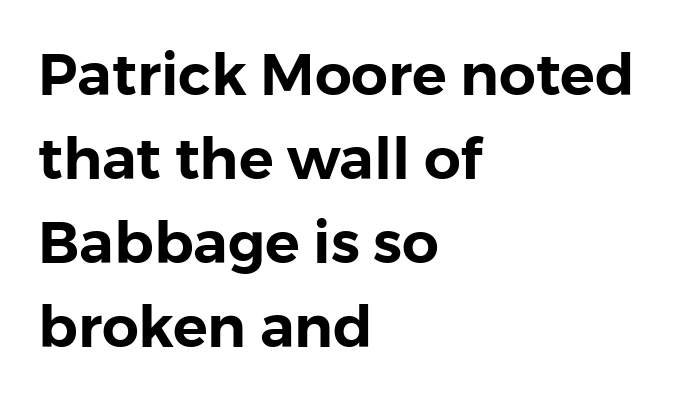
This rendering employs a face without finishing strokes, i.e., a sans-serif. Does extra space separate the letters? No, they use regular spacing. Character widths vary here, with narrow letters taking less room than wide ones. Underline: absent. The passage shown stacks its lines at a standard gap.
